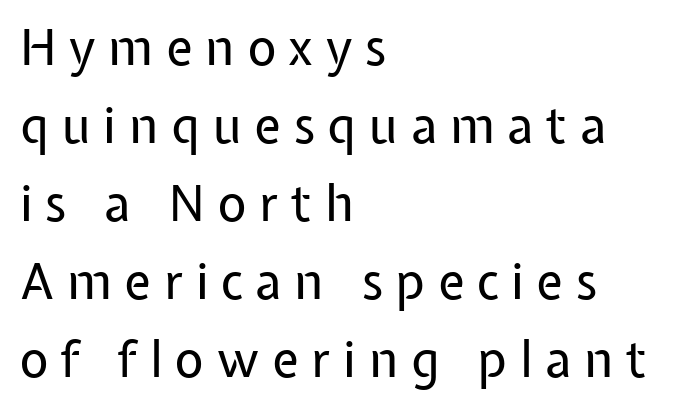
Q: Is the text bold? A: No.
Q: Is the text italic (slanted)? A: No, it is upright.
Q: Is the typeface a serif or a sans-serif typeface? A: Sans-serif.
Q: Is the text underlined? A: No.
Q: How is the paragraph aligned? A: Left-aligned.
Q: Is the spacing between letters normal or unusually wide? A: Unusually wide.
Q: Is the spacing between lines tight, normal or loose? A: Normal.
Q: Width (condensed, normal, or wide)? A: Normal.
Q: Stroke contrast? A: Low.
Q: x-height? A: Medium.
Q: Monospaced? A: No.
